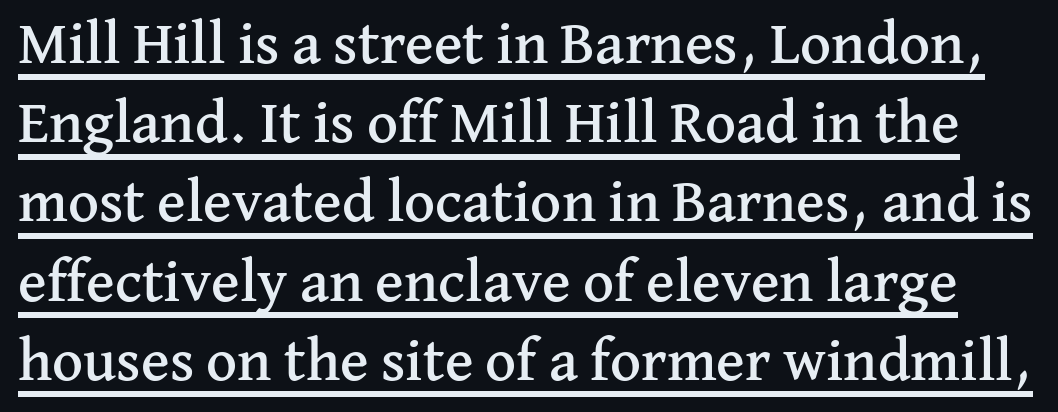
The image shows 60 px serif type, upright; set normal line spacing (1.32x), normal letter spacing, underlined; medium stroke contrast and a medium x-height.
